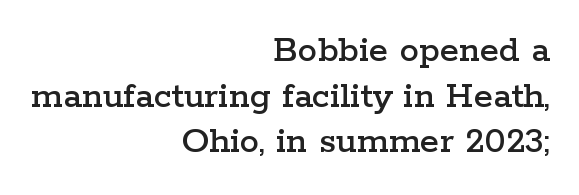
Q: Is the text italic (slanted)? A: No, it is upright.
Q: Is the typeface a serif or a sans-serif typeface? A: Serif.
Q: Is the text underlined? A: No.
Q: How is the paragraph aligned? A: Right-aligned.
Q: Is the spacing between letters normal or unusually wide? A: Normal.
Q: Width (condensed, normal, or wide)? A: Wide.
Q: Stroke contrast? A: Low.
Q: x-height? A: Medium.
Q: Monospaced? A: No.
